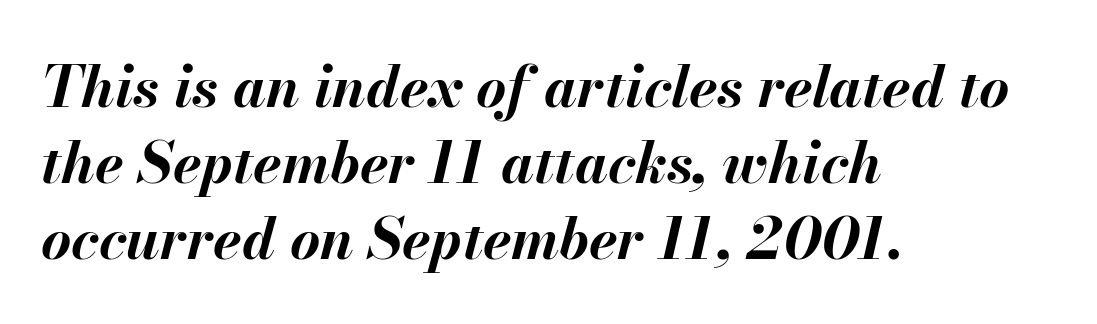
The image shows 58 px bold type, italic (leaning right); set left-aligned, normal line spacing (1.31x), normal letter spacing, not underlined; medium stroke contrast and a small x-height.
